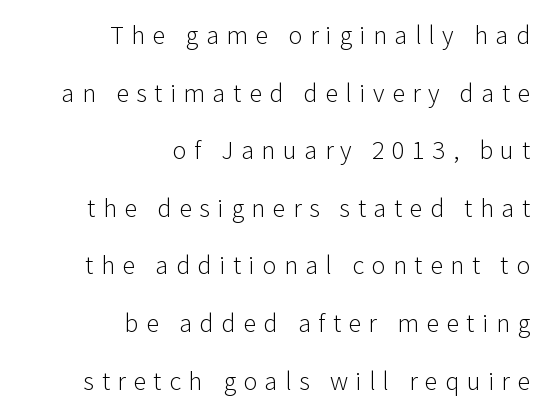
The image shows 24 px text type, upright; set right-aligned, loose line spacing (2.4x), unusually wide letter spacing (+0.31 em), not underlined.
